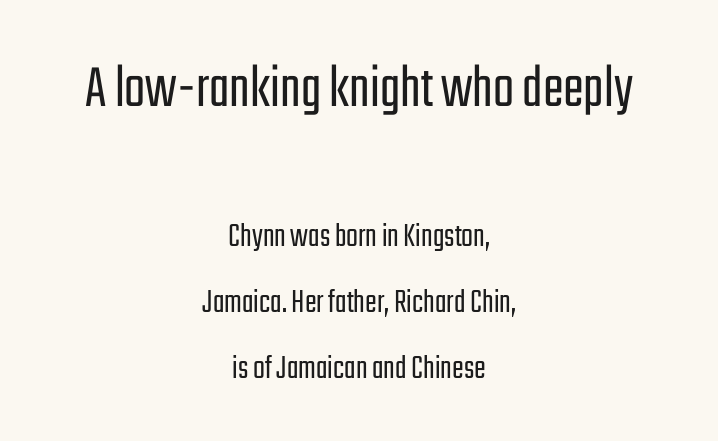
{"serif": "no", "italic": "no", "bold": "no", "weight": "light", "width": "condensed", "stroke_contrast": "low", "x_height": "medium", "monospaced": "no", "underline": "no", "align": "center", "line_spacing_ratio": 1.88, "letter_spacing": "normal", "letter_spacing_em": 0.0, "larger_block": "first", "size_ratio": 1.77, "glyph_px": 62}
